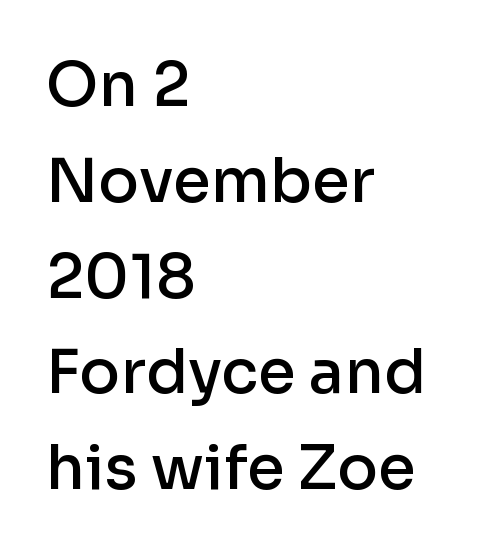
Q: Is the text bold? A: Semi-bold.
Q: Is the text italic (slanted)? A: No, it is upright.
Q: Is the typeface a serif or a sans-serif typeface? A: Sans-serif.
Q: Is the text underlined? A: No.
Q: How is the paragraph aligned? A: Left-aligned.
Q: Is the spacing between letters normal or unusually wide? A: Normal.
Q: Is the spacing between lines tight, normal or loose? A: Normal.
Q: Width (condensed, normal, or wide)? A: Normal.
Q: Stroke contrast? A: Low.
Q: x-height? A: Medium.
Q: Monospaced? A: No.
